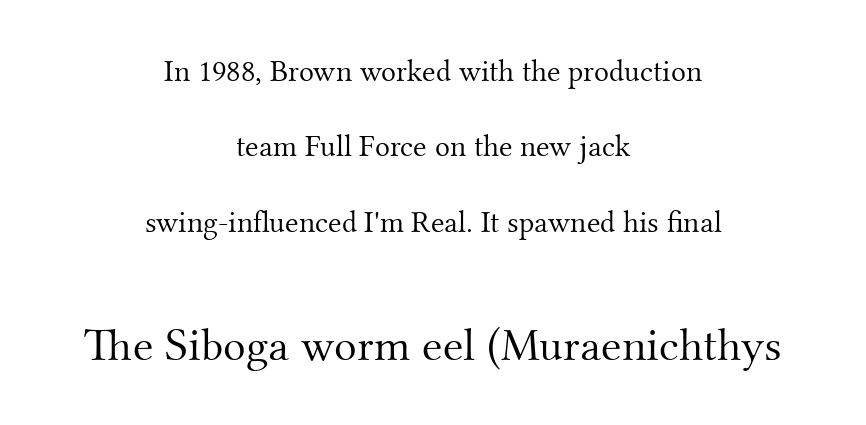
Small tapered or slab feet sit at the stroke ends, so this counts as serif. The weight would be labelled regular, book, light, or lighter still. The block of text is sparse from top to bottom, with ample space between rows. Layout note: lines centered.
